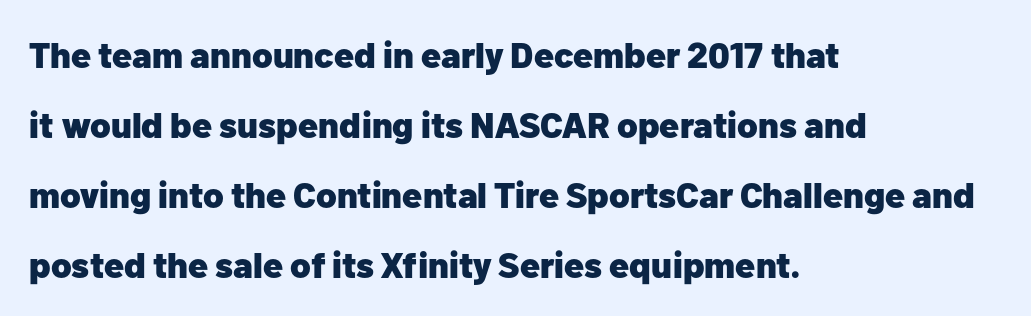
The image shows 36 px heavy sans-serif type, upright; set left-aligned, loose line spacing (1.94x), normal letter spacing, not underlined; low stroke contrast and a medium x-height.
